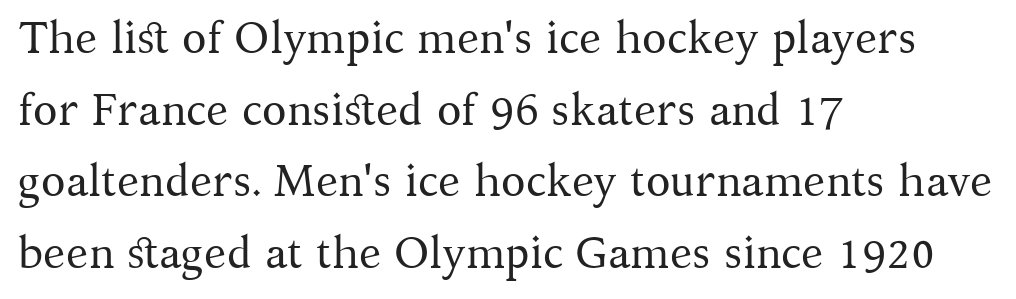
Q: Is the text bold? A: No.
Q: Is the text italic (slanted)? A: No, it is upright.
Q: Is the typeface a serif or a sans-serif typeface? A: Serif.
Q: Is the text underlined? A: No.
Q: How is the paragraph aligned? A: Left-aligned.
Q: Is the spacing between letters normal or unusually wide? A: Normal.
Q: Is the spacing between lines tight, normal or loose? A: Normal.
Q: Width (condensed, normal, or wide)? A: Normal.
Q: Stroke contrast? A: Medium.
Q: x-height? A: Medium.
Q: Monospaced? A: No.
